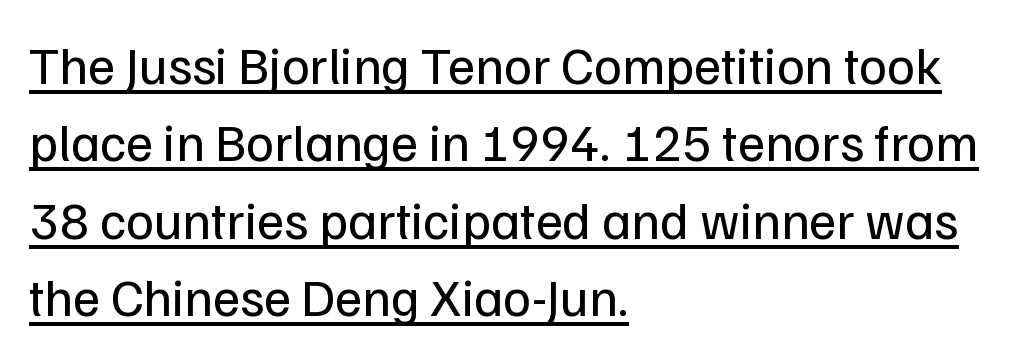
{"serif": "no", "italic": "no", "bold": "no", "weight": "regular", "width": "normal", "stroke_contrast": "low", "x_height": "medium", "monospaced": "no", "underline": "yes", "align": "left", "line_spacing": "normal", "line_spacing_ratio": 1.46, "letter_spacing": "normal", "letter_spacing_em": 0.0, "glyph_px": 53}
